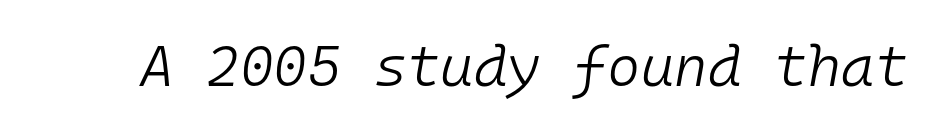
{"italic": "yes", "lean": "right", "slant_degrees": 10, "bold": "no", "weight": "light", "width": "normal", "stroke_contrast": "low", "x_height": "medium", "monospaced": "yes", "underline": "no", "letter_spacing": "normal", "letter_spacing_em": 0.0, "glyph_px": 57}
